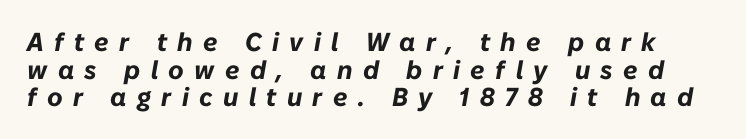
A full-strength bold gives these letters their thick strokes. The line-height multiplier appears low, near solid setting. The text carries the slant typical of an italic or oblique font. Short note: letters widely spaced. Quick note: underline off.
